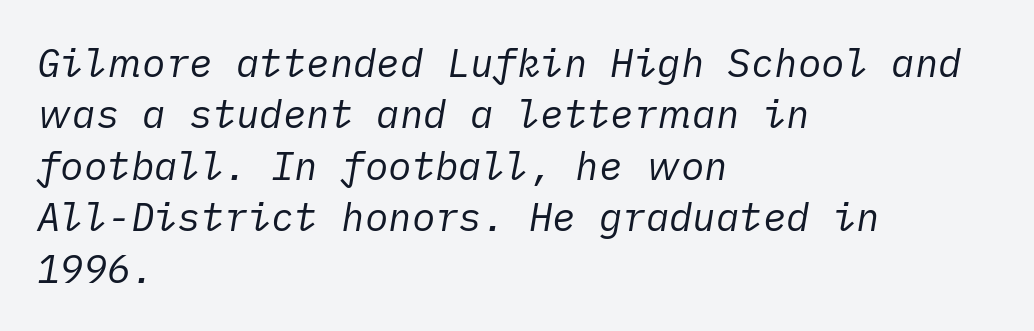
Q: Is the text bold? A: No.
Q: Is the text italic (slanted)? A: Yes, it leans right by about 10 degrees.
Q: Is the text underlined? A: No.
Q: How is the paragraph aligned? A: Left-aligned.
Q: Is the spacing between letters normal or unusually wide? A: Normal.
Q: Is the spacing between lines tight, normal or loose? A: Normal.
Q: Width (condensed, normal, or wide)? A: Normal.
Q: Stroke contrast? A: Low.
Q: x-height? A: Medium.
